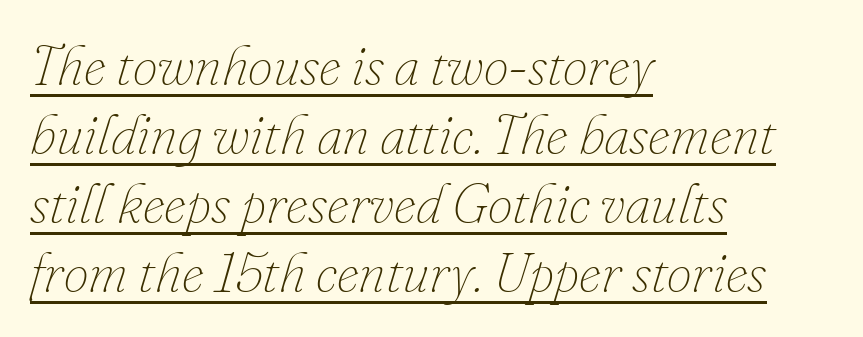
This is not heavy type; no bold has been used. The lettering is marked with a stroke running underneath it. The passage shown leans; its letterforms are oblique. If you drew a ruler down the left edge, every line would touch it. Caption: standard tracking, unaltered. Here the designer chose a conventional face with non-uniform glyph widths.
